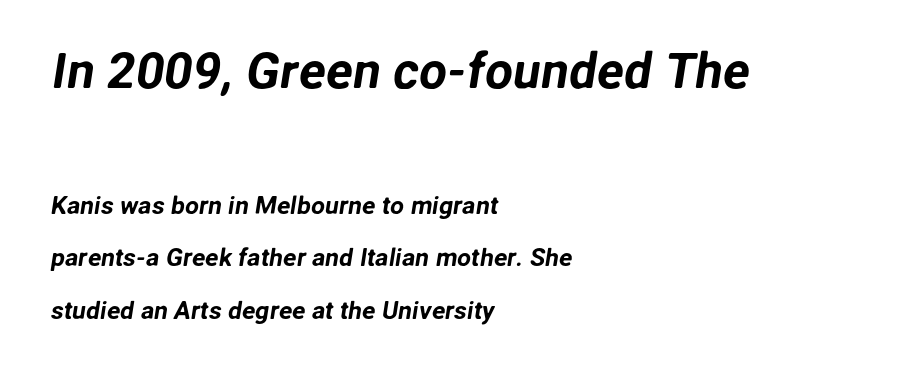
{"serif": "no", "width": "normal", "stroke_contrast": "low", "x_height": "medium", "monospaced": "no", "underline": "no", "align": "left", "line_spacing": "loose", "line_spacing_ratio": 2.1, "letter_spacing": "normal", "letter_spacing_em": 0.0, "larger_block": "first", "size_ratio": 2.0, "glyph_px": 50}
